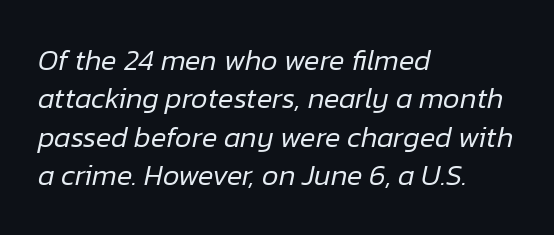
Q: Is the text bold? A: No.
Q: Is the text italic (slanted)? A: Yes, it leans right by about 12 degrees.
Q: Is the text underlined? A: No.
Q: How is the paragraph aligned? A: Left-aligned.
Q: Is the spacing between letters normal or unusually wide? A: Normal.
Q: Is the spacing between lines tight, normal or loose? A: Normal.
Q: Width (condensed, normal, or wide)? A: Normal.
Q: Stroke contrast? A: Low.
Q: x-height? A: Medium.
Q: Monospaced? A: No.
